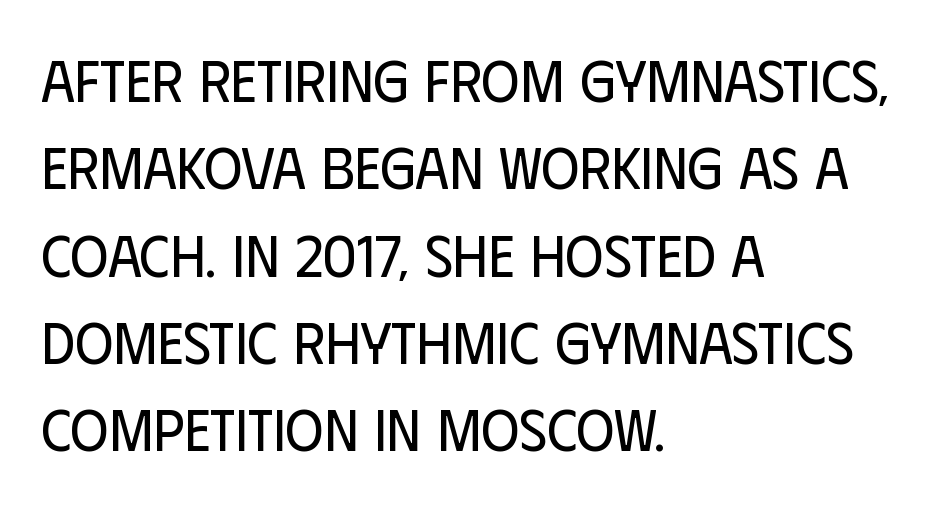
Q: Is the text bold? A: No.
Q: Is the text italic (slanted)? A: No, it is upright.
Q: Is the typeface a serif or a sans-serif typeface? A: Sans-serif.
Q: Is the text underlined? A: No.
Q: How is the paragraph aligned? A: Left-aligned.
Q: Is the spacing between letters normal or unusually wide? A: Normal.
Q: Is the spacing between lines tight, normal or loose? A: Normal.
Q: Width (condensed, normal, or wide)? A: Condensed.
Q: Stroke contrast? A: Low.
Q: x-height? A: Large.
Q: Monospaced? A: No.
